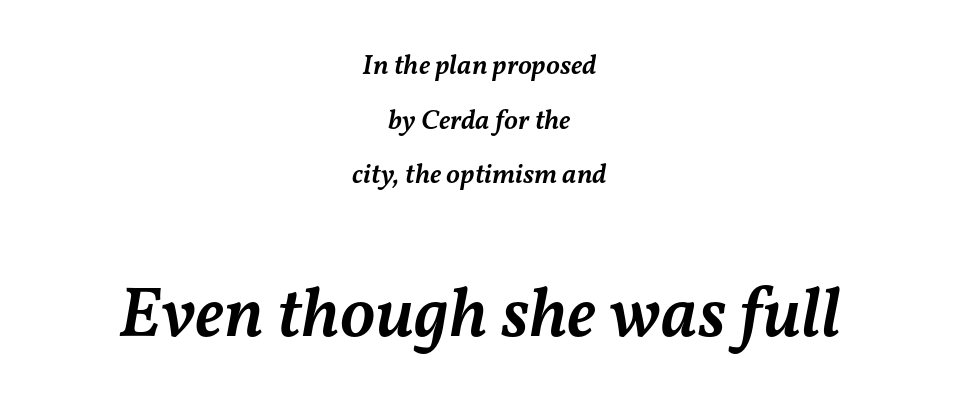
Q: Is the text bold? A: Semi-bold.
Q: Is the text italic (slanted)? A: Yes, it leans right by about 11 degrees.
Q: Is the text underlined? A: No.
Q: How is the paragraph aligned? A: Centered.
Q: Is the spacing between letters normal or unusually wide? A: Normal.
Q: Is the spacing between lines tight, normal or loose? A: Loose.
Q: Which block of text is set in a larger size, the first (top) or the second (bottom)? A: The second (bottom) one.
Q: Width (condensed, normal, or wide)? A: Normal.
Q: Stroke contrast? A: Medium.
Q: x-height? A: Medium.
Q: Monospaced? A: No.
